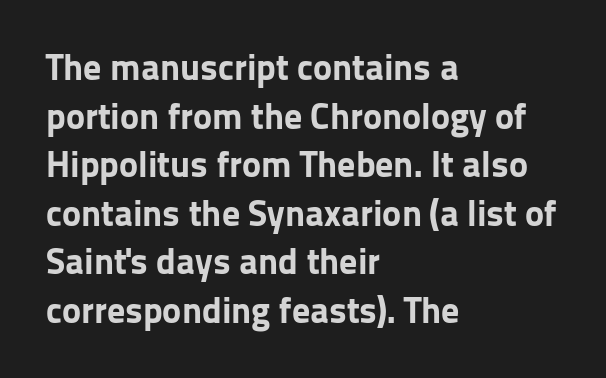
The image shows 36 px bold sans-serif type, upright; set left-aligned, normal line spacing (1.35x), normal letter spacing, not underlined; low stroke contrast and a medium x-height.
